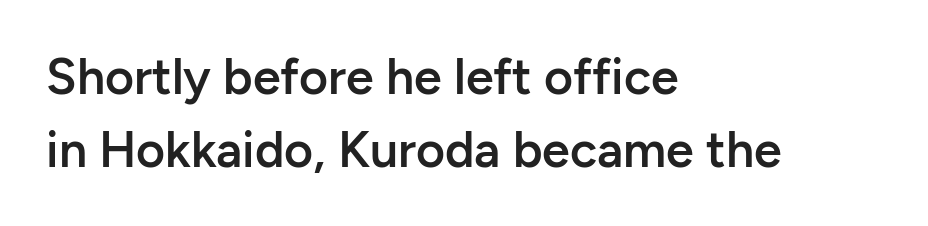
The image shows 50 px semibold sans-serif type, upright; set left-aligned, normal line spacing (1.46x), normal letter spacing, not underlined; low stroke contrast and a medium x-height.
